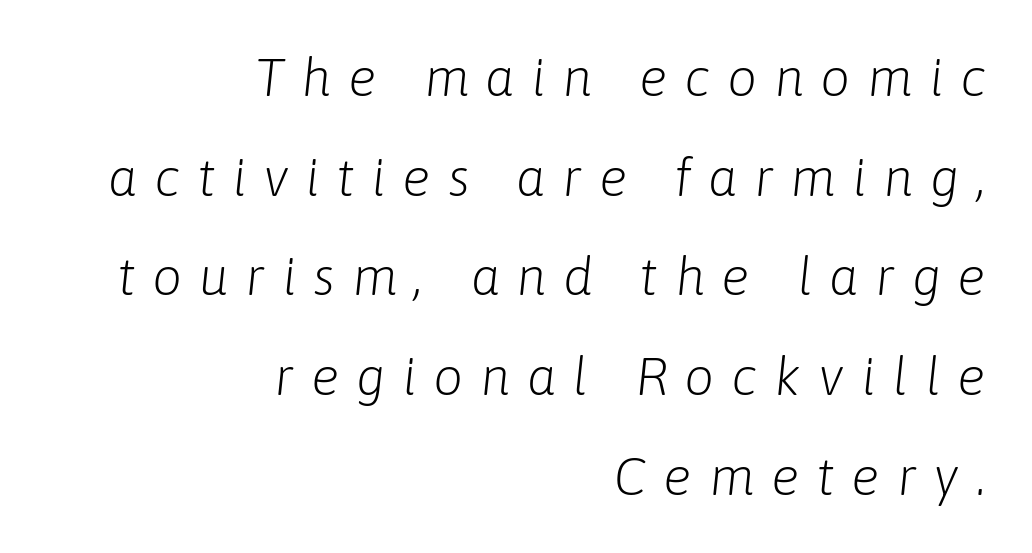
{"italic": "yes", "lean": "right", "slant_degrees": 6, "bold": "no", "weight": "light", "width": "normal", "stroke_contrast": "low", "x_height": "medium", "monospaced": "no", "underline": "no", "align": "right", "line_spacing_ratio": 1.88, "letter_spacing": "wide", "letter_spacing_em": 0.32, "glyph_px": 53}
